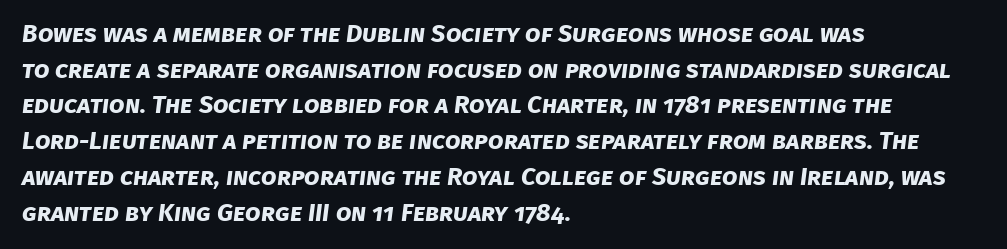
The image shows 25 px bold type; set left-aligned, normal line spacing (1.43x), normal letter spacing, not underlined.
